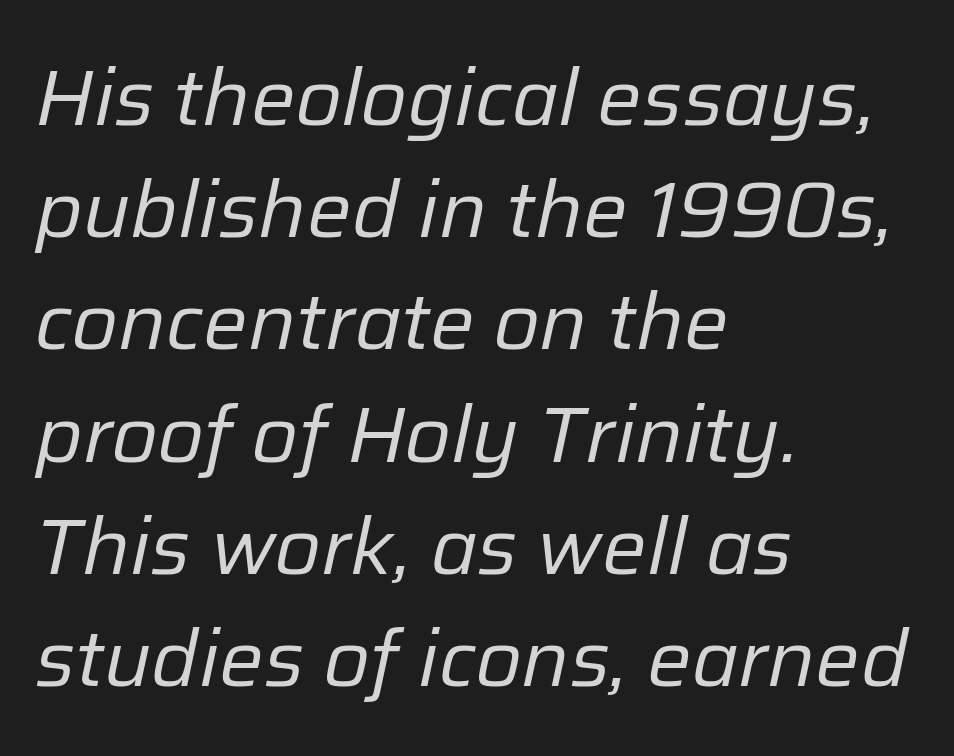
The image shows 79 px regular-weight type, italic (leaning right); set left-aligned, normal line spacing (1.42x), normal letter spacing, not underlined; low stroke contrast and a medium x-height.
